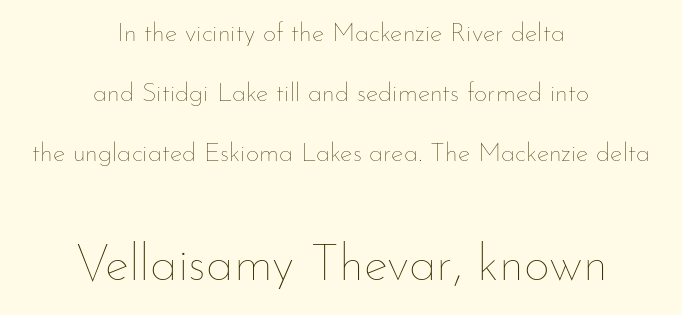
Q: Is the text bold? A: No.
Q: Is the text italic (slanted)? A: No, it is upright.
Q: Is the text underlined? A: No.
Q: How is the paragraph aligned? A: Centered.
Q: Is the spacing between letters normal or unusually wide? A: Normal.
Q: Is the spacing between lines tight, normal or loose? A: Loose.
Q: Which block of text is set in a larger size, the first (top) or the second (bottom)? A: The second (bottom) one.
Q: Width (condensed, normal, or wide)? A: Normal.
Q: Stroke contrast? A: Low.
Q: x-height? A: Small.
Q: Monospaced? A: No.
